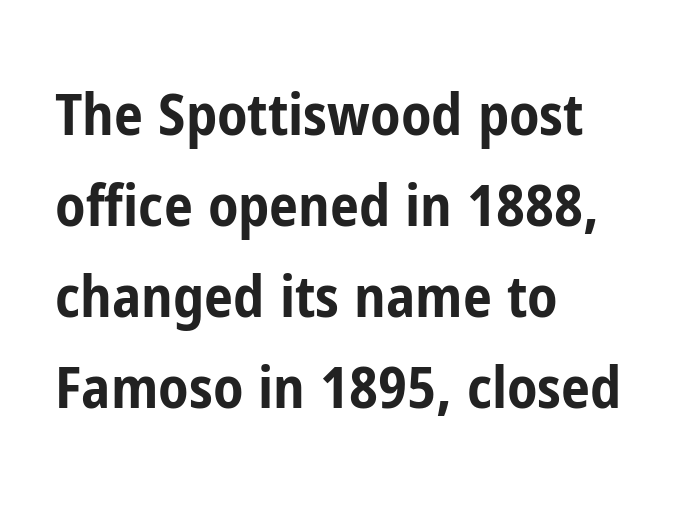
The typesetting leans heavy: a genuine bold. Posture: vertical. Does extra space separate the letters? No, they use regular spacing. No feet cap the strokes, marking this as sans-serif type. Does the leading feel generous? No, just average.
